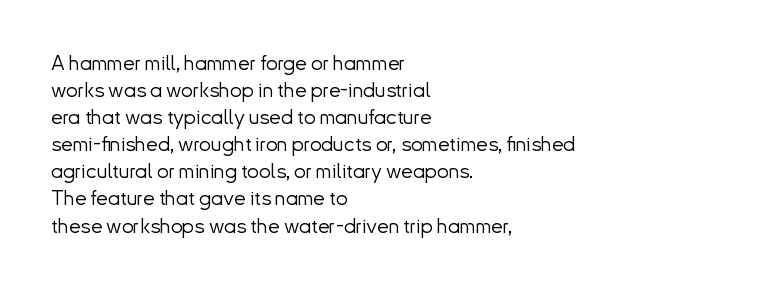
The passage shown is not underscored anywhere. Summary of vertical rhythm: regular, with standard interline spacing. The rag falls on the right side of this text block. Notice how the stems are strictly vertical — no italics here. Vertical stems look standard width or narrower in stroke.
